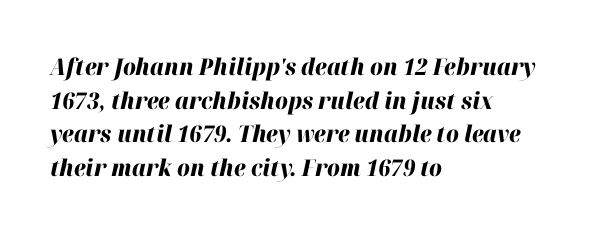
The image shows 23 px bold type, italic (leaning right); set left-aligned, normal line spacing (1.46x), normal letter spacing, not underlined.
